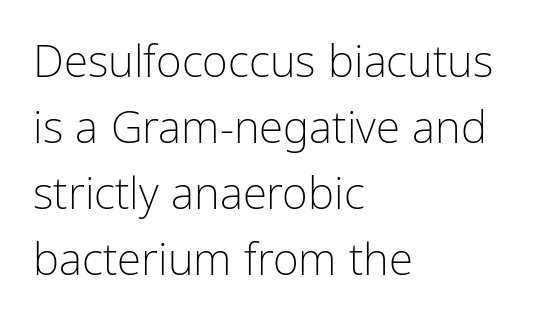
{"serif": "no", "italic": "no", "bold": "no", "weight": "light", "width": "condensed", "stroke_contrast": "low", "x_height": "medium", "monospaced": "no", "underline": "no", "align": "left", "line_spacing": "normal", "line_spacing_ratio": 1.5, "letter_spacing": "normal", "letter_spacing_em": 0.0, "glyph_px": 44}
